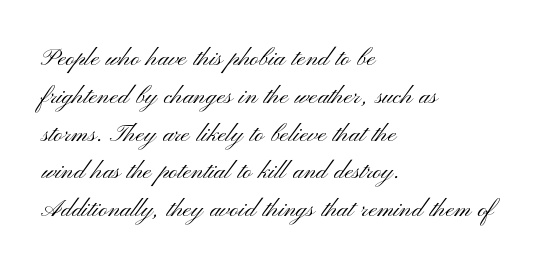
{"serif": "no", "bold": "no", "weight": "light", "width": "wide", "stroke_contrast": "medium", "x_height": "small", "monospaced": "no", "underline": "no", "align": "left", "line_spacing_ratio": 1.22, "letter_spacing": "normal", "letter_spacing_em": 0.0, "glyph_px": 31}
